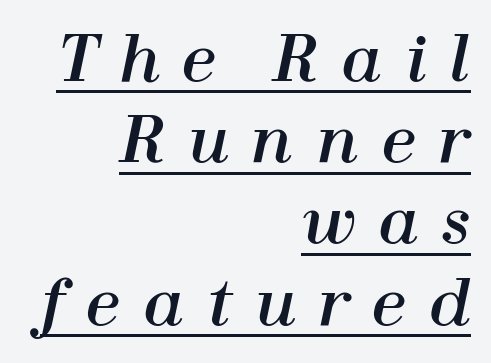
The compositor pushed each line to the right boundary. This sample uses expanded letter spacing, leaving extra air between glyphs. Compared with ordinary roman type, these characters are visibly tilted. The face used here is proportionally spaced, like ordinary book or web type. This rendering features underlined lettering. If you measured baseline to baseline, you'd find a middling distance.
